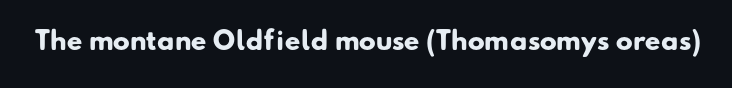
The image shows 25 px bold type; set normal letter spacing, not underlined.
